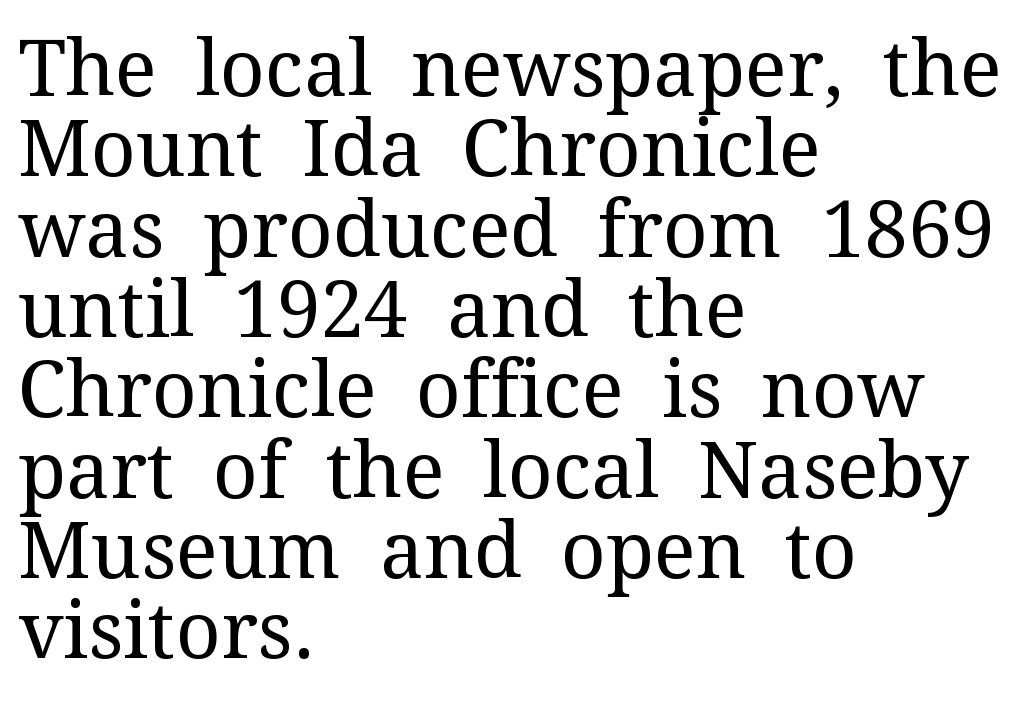
The image shows 78 px regular-weight serif type, upright; set left-aligned, tight line spacing (1.03x), normal letter spacing, not underlined; medium stroke contrast and a medium x-height.
